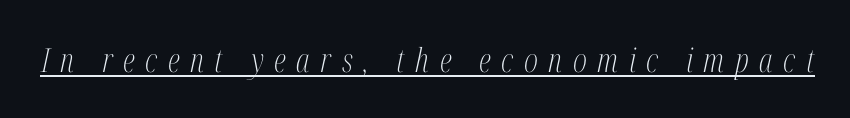
Q: Is the text bold? A: No.
Q: Is the text italic (slanted)? A: Yes, it leans right by about 12 degrees.
Q: Is the typeface a serif or a sans-serif typeface? A: Serif.
Q: Is the text underlined? A: Yes.
Q: Is the spacing between letters normal or unusually wide? A: Unusually wide.
Q: Width (condensed, normal, or wide)? A: Condensed.
Q: Stroke contrast? A: Medium.
Q: x-height? A: Medium.
Q: Monospaced? A: No.
